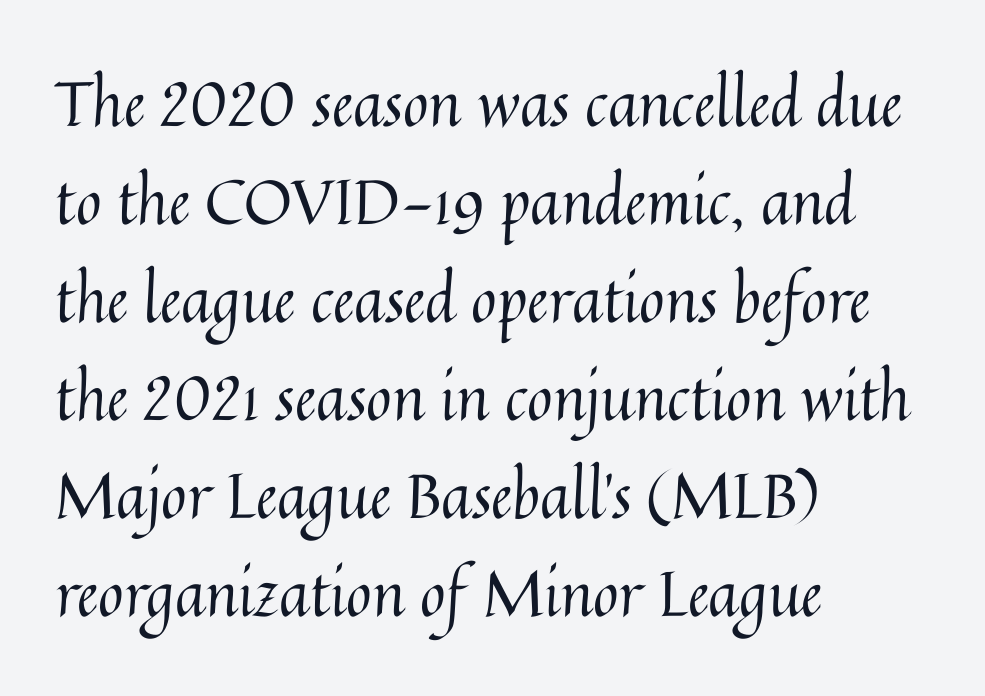
Q: Is the text bold? A: No.
Q: Is the text italic (slanted)? A: Yes.
Q: Is the text underlined? A: No.
Q: How is the paragraph aligned? A: Left-aligned.
Q: Is the spacing between letters normal or unusually wide? A: Normal.
Q: Is the spacing between lines tight, normal or loose? A: Normal.
Q: Width (condensed, normal, or wide)? A: Normal.
Q: Stroke contrast? A: Medium.
Q: x-height? A: Medium.
Q: Monospaced? A: No.
